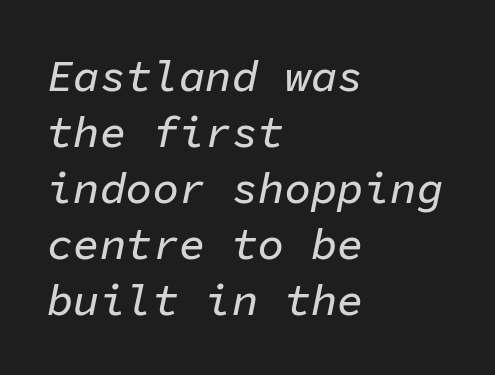
The image shows 44 px text type, italic (leaning right), monospaced; set left-aligned, normal line spacing (1.27x), normal letter spacing, not underlined; low stroke contrast and a medium x-height.
